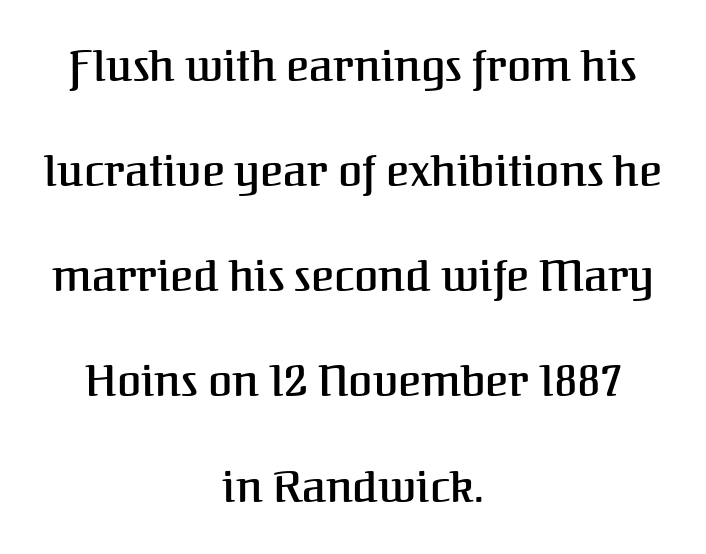
{"serif": "yes", "italic": "no", "bold": "semi", "weight": "semibold", "width": "normal", "stroke_contrast": "medium", "x_height": "medium", "monospaced": "no", "underline": "no", "align": "center", "line_spacing": "loose", "line_spacing_ratio": 2.39, "letter_spacing": "normal", "letter_spacing_em": 0.0, "glyph_px": 44}
